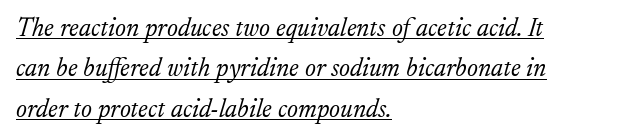
{"italic": "yes", "lean": "right", "slant_degrees": 17, "bold": "no", "underline": "yes", "align": "left", "line_spacing": "normal", "line_spacing_ratio": 1.55, "letter_spacing": "normal", "letter_spacing_em": 0.0, "glyph_px": 26}
